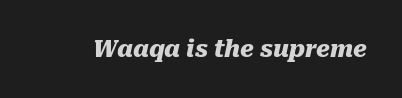
Q: Is the text bold? A: Yes.
Q: Is the text italic (slanted)? A: Yes, it leans right by about 10 degrees.
Q: Is the text underlined? A: No.
Q: Is the spacing between letters normal or unusually wide? A: Normal.
